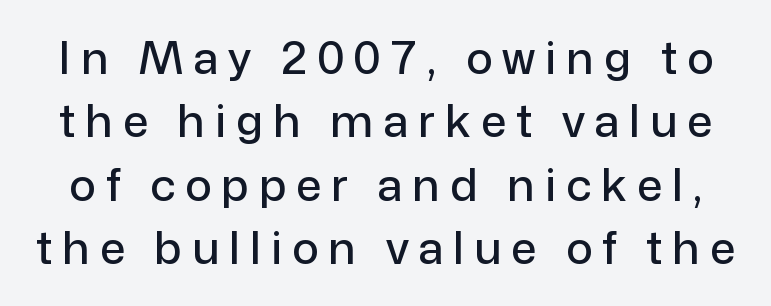
Letters rest on an invisible, unmarked baseline. Each letter's strokes conclude bluntly, with no projecting serifs. Compared with typical body copy, the letter spacing here is much looser. Unlike italic type, these characters show no tilt at all.
